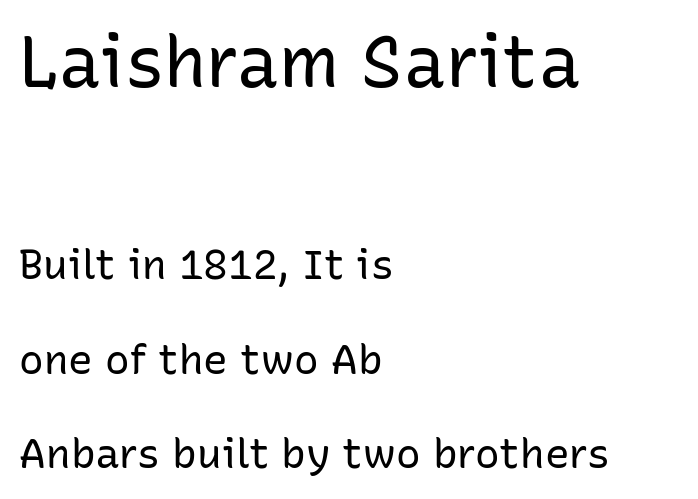
Layout note: lines flush left. The baseline area is clear. This is sans-serif lettering, the kind often seen on screens and signage. The rendering uses natural spacing where letterforms have individual widths. Between these two stacked blocks, the higher one wins on size. The typesetting does not lean heavy: it is not bold.
